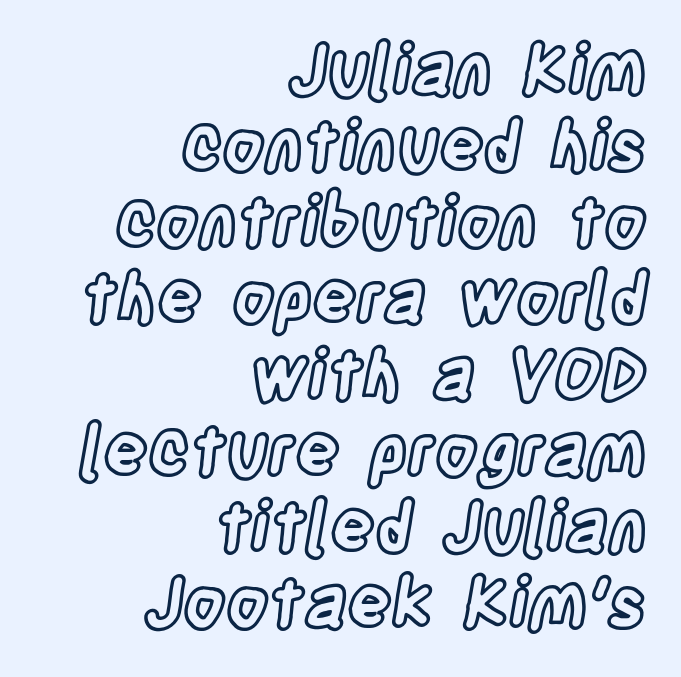
{"width": "condensed", "x_height": "large", "monospaced": "no", "underline": "no", "align": "right", "line_spacing": "tight", "line_spacing_ratio": 1.12, "letter_spacing": "normal", "letter_spacing_em": 0.0, "glyph_px": 68}
